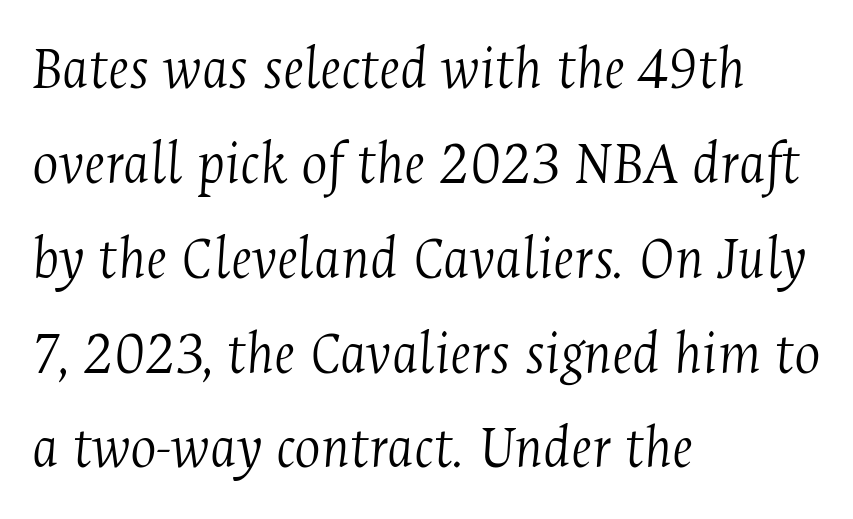
Q: Is the text bold? A: No.
Q: Is the text italic (slanted)? A: Yes, it leans right by about 4 degrees.
Q: Is the typeface a serif or a sans-serif typeface? A: Serif.
Q: Is the text underlined? A: No.
Q: How is the paragraph aligned? A: Left-aligned.
Q: Is the spacing between letters normal or unusually wide? A: Normal.
Q: Is the spacing between lines tight, normal or loose? A: Normal.
Q: Width (condensed, normal, or wide)? A: Condensed.
Q: Stroke contrast? A: Medium.
Q: x-height? A: Medium.
Q: Monospaced? A: No.
